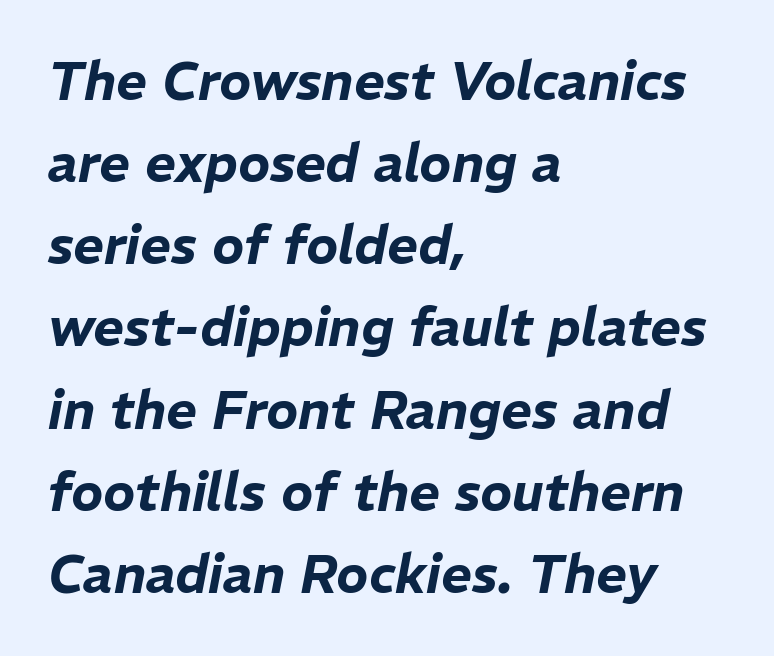
Q: Is the text italic (slanted)? A: Yes, it leans right by about 11 degrees.
Q: Is the text underlined? A: No.
Q: How is the paragraph aligned? A: Left-aligned.
Q: Is the spacing between letters normal or unusually wide? A: Normal.
Q: Is the spacing between lines tight, normal or loose? A: Normal.
Q: Width (condensed, normal, or wide)? A: Normal.
Q: Stroke contrast? A: Low.
Q: x-height? A: Medium.
Q: Monospaced? A: No.
